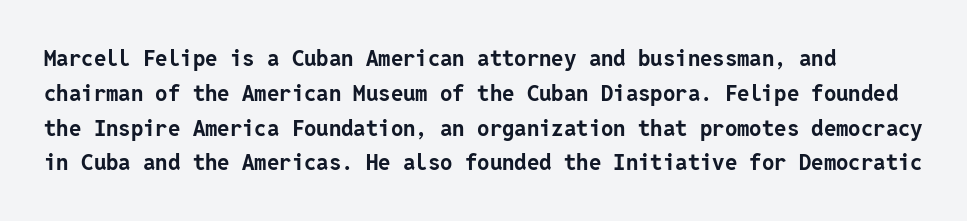
The image shows 22 px bold type, upright; set normal line spacing (1.58x), normal letter spacing, not underlined.
